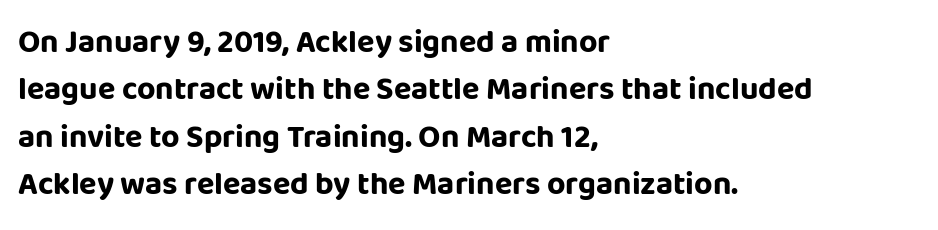
The image shows 32 px bold sans-serif type, upright; set left-aligned, normal line spacing (1.48x), normal letter spacing, not underlined; low stroke contrast and a large x-height.
